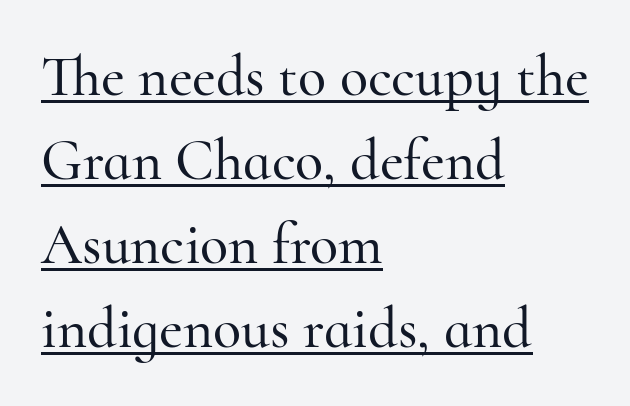
Vertical strokes here are truly vertical. Baseline-to-baseline distance is the conventional proportion of letter height. Here the designer chose a conventional face with non-uniform glyph widths. Line beginnings align vertically; line endings do not.
